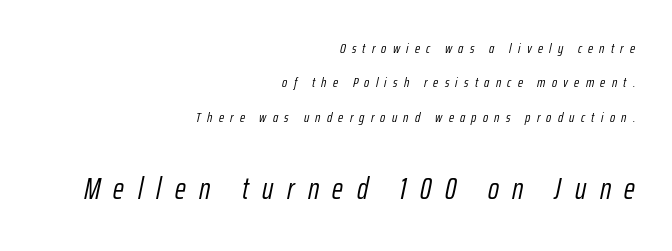
Size contrast runs from small at the top to large at the bottom. These lines have a slow, spaced-out rhythm from letter to letter. Vertical spacing — loose. Plain, unruled lines of type. Compared with a typical body face, this is equally light or lighter still. Rendered with sloped, italic letterforms.
